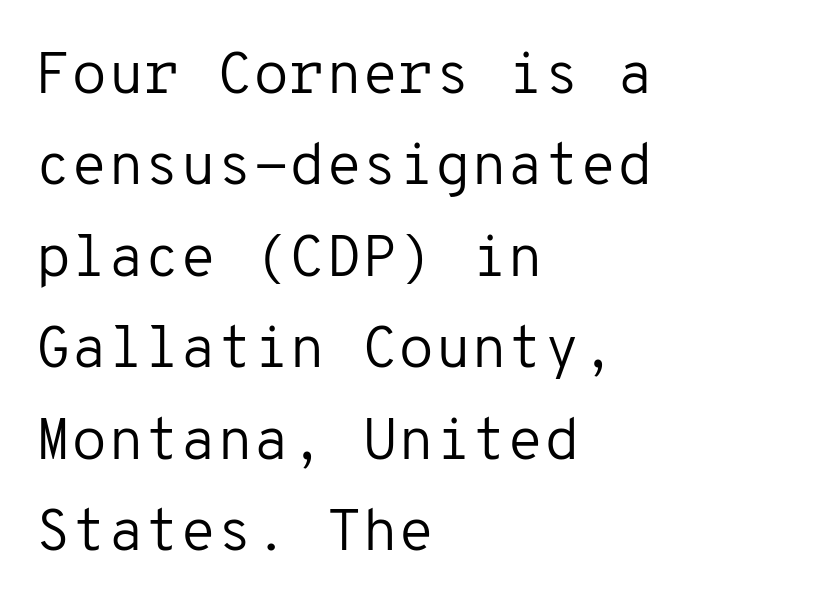
{"serif": "no", "italic": "no", "bold": "no", "weight": "regular", "width": "normal", "stroke_contrast": "low", "x_height": "medium", "monospaced": "yes", "underline": "no", "align": "left", "line_spacing": "normal", "line_spacing_ratio": 1.55, "letter_spacing": "normal", "letter_spacing_em": 0.0, "glyph_px": 59}
